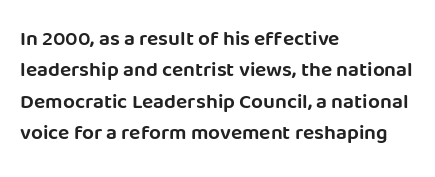
The image shows 21 px text type, upright; set left-aligned, normal line spacing (1.49x), normal letter spacing, not underlined.
